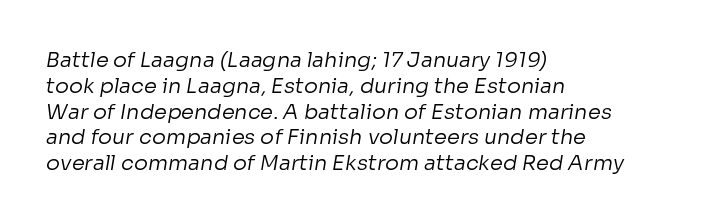
Q: Is the text bold? A: No.
Q: Is the text underlined? A: No.
Q: How is the paragraph aligned? A: Left-aligned.
Q: Is the spacing between letters normal or unusually wide? A: Normal.
